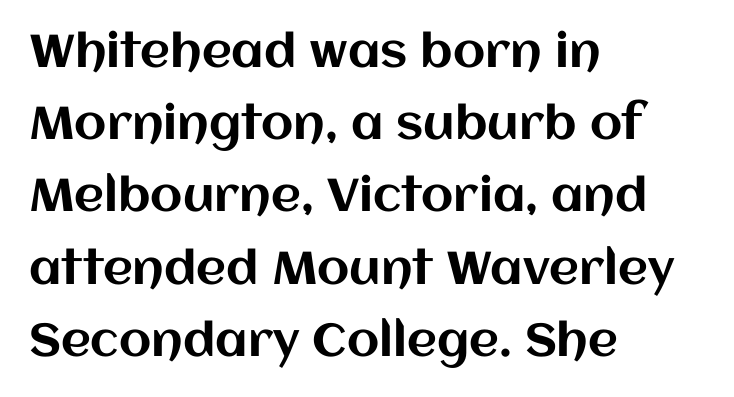
Q: Is the text italic (slanted)? A: No, it is upright.
Q: Is the text underlined? A: No.
Q: How is the paragraph aligned? A: Left-aligned.
Q: Is the spacing between letters normal or unusually wide? A: Normal.
Q: Is the spacing between lines tight, normal or loose? A: Normal.
Q: Width (condensed, normal, or wide)? A: Normal.
Q: Stroke contrast? A: Medium.
Q: x-height? A: Large.
Q: Monospaced? A: No.
